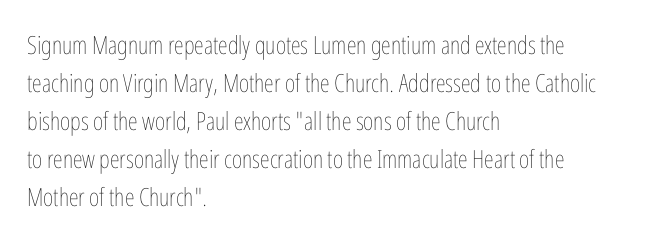
Q: Is the text bold? A: No.
Q: Is the text italic (slanted)? A: No, it is upright.
Q: Is the text underlined? A: No.
Q: How is the paragraph aligned? A: Left-aligned.
Q: Is the spacing between letters normal or unusually wide? A: Normal.
Q: Is the spacing between lines tight, normal or loose? A: Normal.
